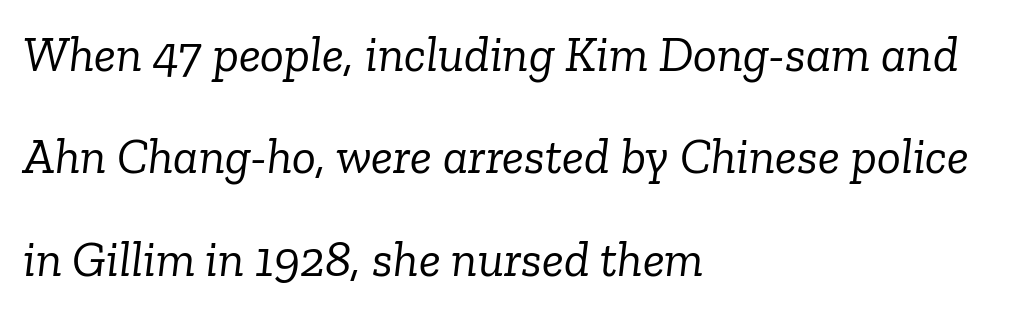
Q: Is the text bold? A: No.
Q: Is the text italic (slanted)? A: Yes, it leans right by about 6 degrees.
Q: Is the typeface a serif or a sans-serif typeface? A: Serif.
Q: Is the text underlined? A: No.
Q: How is the paragraph aligned? A: Left-aligned.
Q: Is the spacing between letters normal or unusually wide? A: Normal.
Q: Is the spacing between lines tight, normal or loose? A: Loose.
Q: Width (condensed, normal, or wide)? A: Normal.
Q: Stroke contrast? A: Low.
Q: x-height? A: Medium.
Q: Monospaced? A: No.
